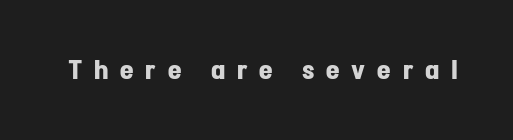
Q: Is the text bold? A: Yes.
Q: Is the text italic (slanted)? A: No, it is upright.
Q: Is the text underlined? A: No.
Q: Is the spacing between letters normal or unusually wide? A: Unusually wide.
